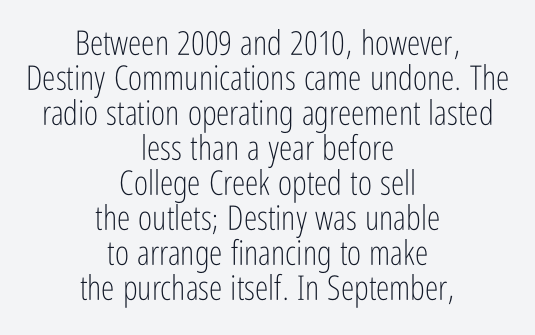
The image shows 34 px light, condensed sans-serif type, upright; set centered, tight line spacing (1.03x), normal letter spacing, not underlined; low stroke contrast and a medium x-height.
